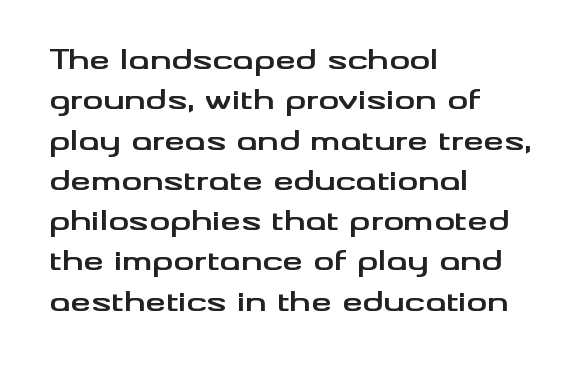
{"italic": "no", "bold": "yes", "underline": "no", "align": "left", "line_spacing": "normal", "line_spacing_ratio": 1.55, "letter_spacing": "normal", "letter_spacing_em": 0.0, "glyph_px": 26}
